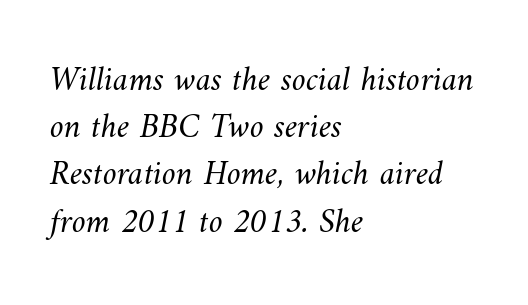
The image shows 35 px light type; set left-aligned, normal line spacing (1.35x), normal letter spacing, not underlined; medium stroke contrast and a small x-height.
